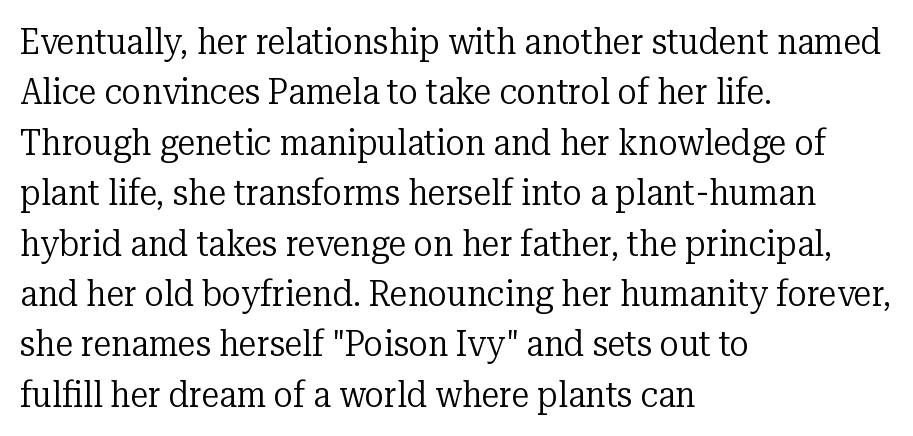
{"serif": "yes", "italic": "no", "bold": "no", "weight": "regular", "width": "normal", "stroke_contrast": "low", "x_height": "medium", "monospaced": "no", "underline": "no", "align": "left", "line_spacing": "normal", "line_spacing_ratio": 1.4, "letter_spacing": "normal", "letter_spacing_em": 0.0, "glyph_px": 36}
